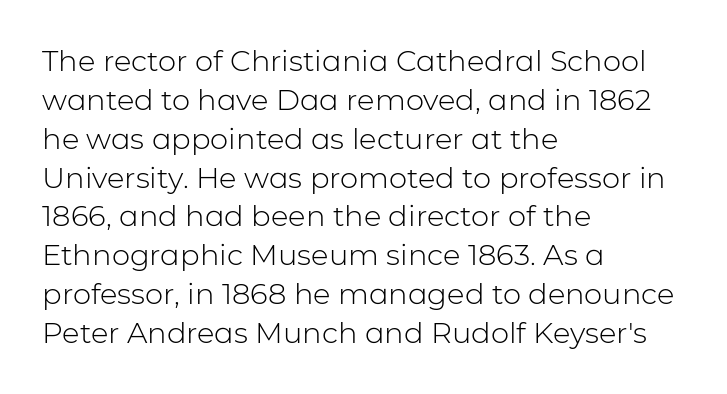
Q: Is the text bold? A: No.
Q: Is the text italic (slanted)? A: No, it is upright.
Q: Is the typeface a serif or a sans-serif typeface? A: Sans-serif.
Q: Is the text underlined? A: No.
Q: How is the paragraph aligned? A: Left-aligned.
Q: Is the spacing between letters normal or unusually wide? A: Normal.
Q: Is the spacing between lines tight, normal or loose? A: Normal.
Q: Width (condensed, normal, or wide)? A: Normal.
Q: Stroke contrast? A: Low.
Q: x-height? A: Medium.
Q: Monospaced? A: No.
